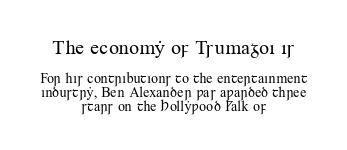
Q: Is the text bold? A: No.
Q: Is the text italic (slanted)? A: No, it is upright.
Q: Is the text underlined? A: No.
Q: How is the paragraph aligned? A: Centered.
Q: Is the spacing between letters normal or unusually wide? A: Normal.
Q: Is the spacing between lines tight, normal or loose? A: Tight.
Q: Which block of text is set in a larger size, the first (top) or the second (bottom)? A: The first (top) one.
